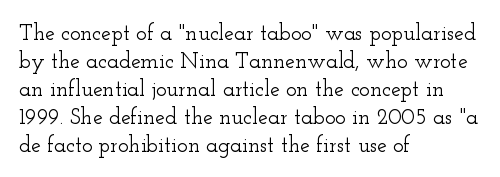
In terms of leading, this rendering sits right in the middle. Do the letters lean? They stand straight. These lines stack with their left ends in a neat column. The zone under the glyphs is completely vacant. The letters sit at their default tracking, neither squeezed nor spread.
